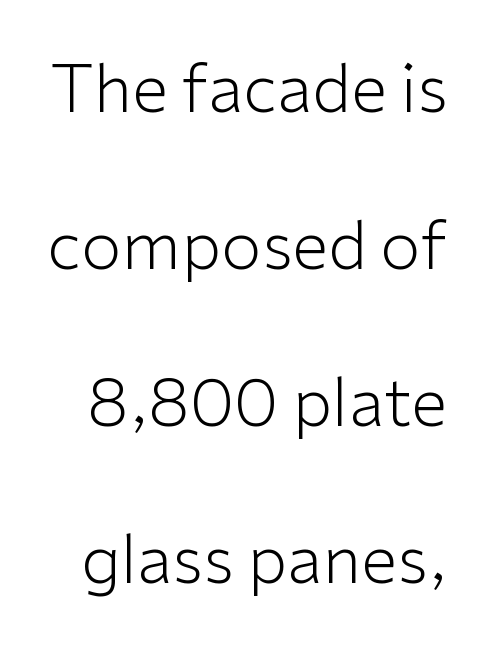
Q: Is the text bold? A: No.
Q: Is the text italic (slanted)? A: No, it is upright.
Q: Is the typeface a serif or a sans-serif typeface? A: Sans-serif.
Q: Is the text underlined? A: No.
Q: Is the spacing between letters normal or unusually wide? A: Normal.
Q: Is the spacing between lines tight, normal or loose? A: Loose.
Q: Width (condensed, normal, or wide)? A: Normal.
Q: Stroke contrast? A: Low.
Q: x-height? A: Medium.
Q: Monospaced? A: No.
